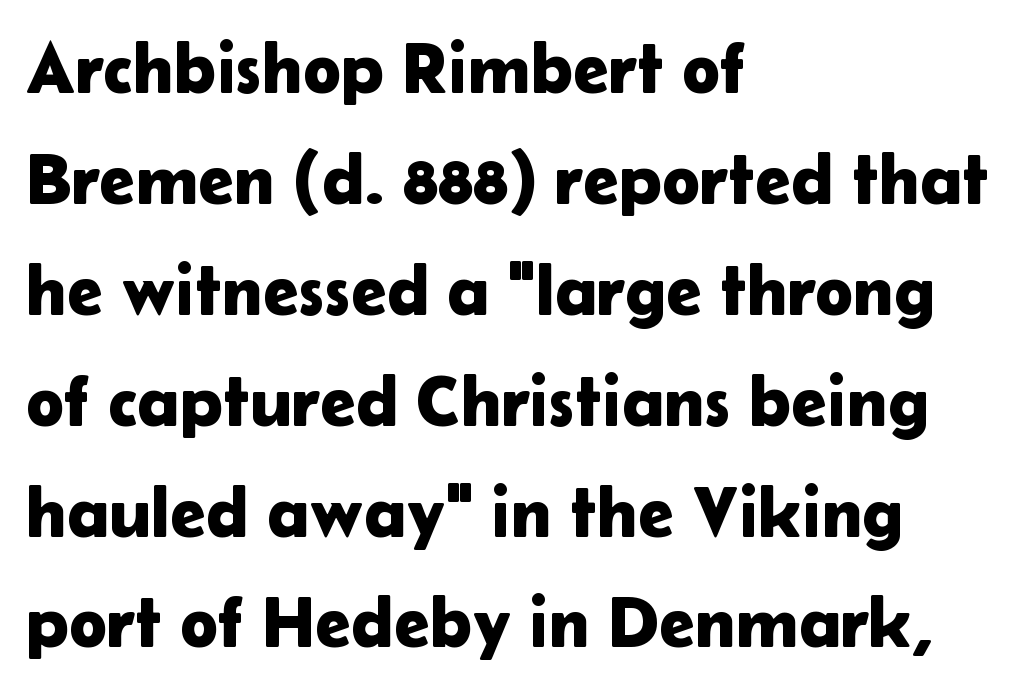
{"serif": "no", "italic": "no", "width": "normal", "stroke_contrast": "low", "x_height": "medium", "monospaced": "no", "underline": "no", "align": "left", "line_spacing": "normal", "line_spacing_ratio": 1.54, "letter_spacing": "normal", "letter_spacing_em": 0.0, "glyph_px": 72}
